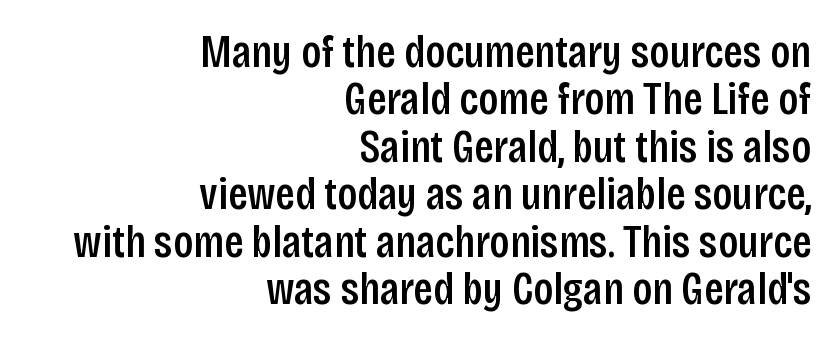
{"serif": "no", "italic": "no", "bold": "semi", "weight": "semibold", "width": "condensed", "stroke_contrast": "low", "x_height": "large", "monospaced": "no", "underline": "no", "align": "right", "line_spacing": "tight", "line_spacing_ratio": 1.03, "letter_spacing": "normal", "letter_spacing_em": 0.0, "glyph_px": 46}
